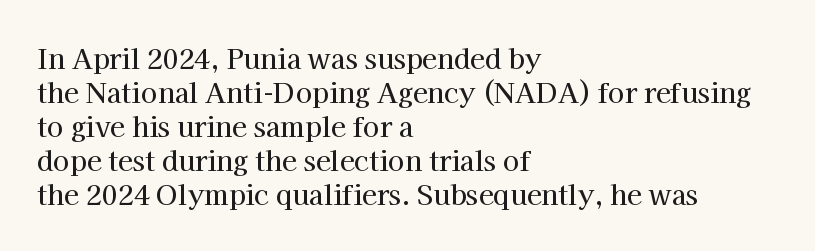
{"italic": "no", "underline": "no", "align": "left", "line_spacing": "normal", "line_spacing_ratio": 1.26, "letter_spacing": "normal", "letter_spacing_em": 0.0, "glyph_px": 27}
